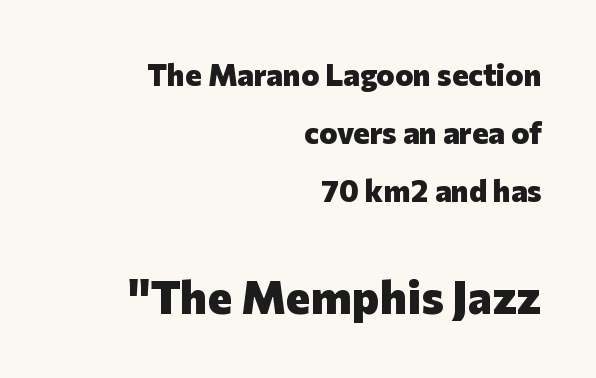
Looks like regular typesetting: each glyph gets only the width it needs. In terms of posture, this sample is upright. Note: smaller setting up top, larger setting below. To sum up the face: it is a sans, with no serifs.
